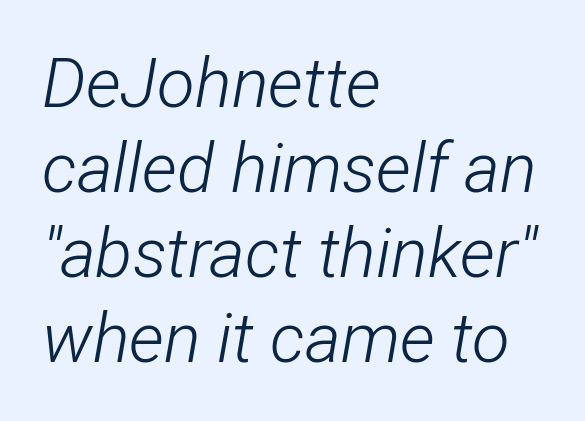
Q: Is the text bold? A: No.
Q: Is the text italic (slanted)? A: Yes, it leans right by about 12 degrees.
Q: Is the text underlined? A: No.
Q: How is the paragraph aligned? A: Left-aligned.
Q: Is the spacing between letters normal or unusually wide? A: Normal.
Q: Width (condensed, normal, or wide)? A: Condensed.
Q: Stroke contrast? A: Low.
Q: x-height? A: Medium.
Q: Monospaced? A: No.
